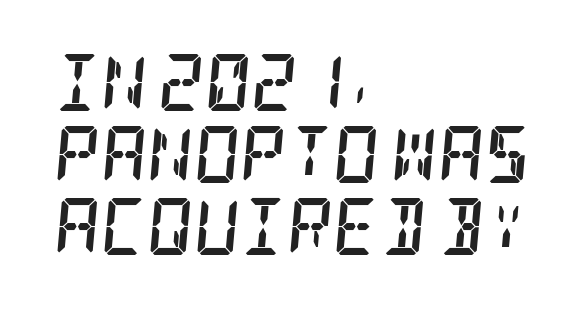
If you drew a line through each stem, it would be angled. What kind of face is this? One with serifs. The line texture is even and compact thanks to regular tracking. Notice how the passage keeps a crisp vertical edge on the left only. Clear beneath every line of the passage.
